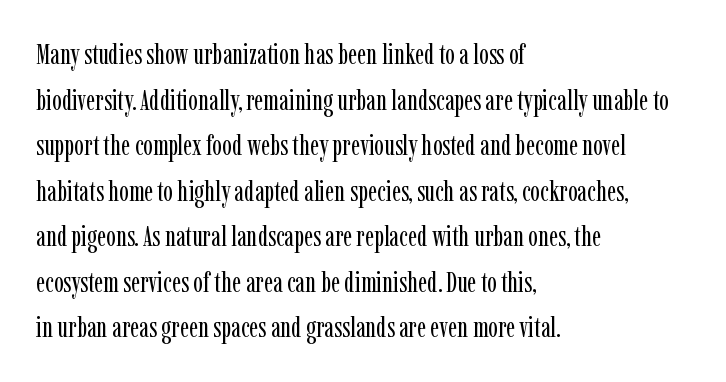
The image shows 29 px regular-weight, condensed serif type, upright; set left-aligned, normal line spacing (1.57x), normal letter spacing, not underlined; low stroke contrast and a medium x-height.
